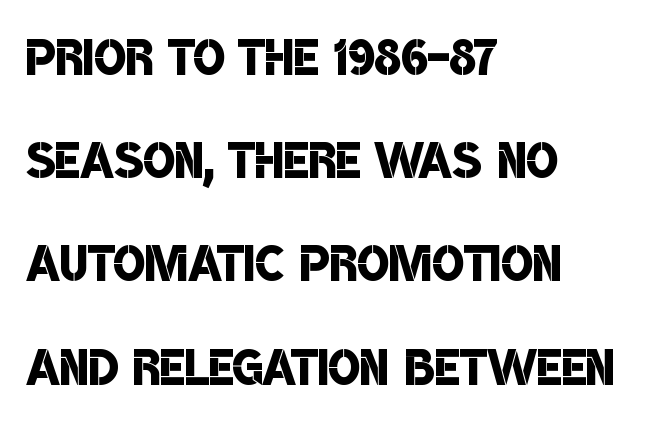
The image shows 67 px semibold, condensed sans-serif type; set left-aligned, normal line spacing (1.54x), normal letter spacing, not underlined; low stroke contrast and a large x-height.
